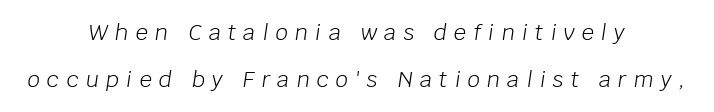
The image shows 22 px text type, italic (leaning right); set centered, loose line spacing (2.14x), unusually wide letter spacing (+0.32 em), not underlined.
